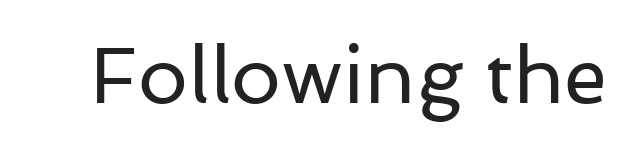
{"serif": "no", "italic": "no", "bold": "no", "weight": "regular", "width": "normal", "stroke_contrast": "low", "x_height": "medium", "monospaced": "no", "underline": "no", "letter_spacing": "normal", "letter_spacing_em": 0.0, "glyph_px": 79}
